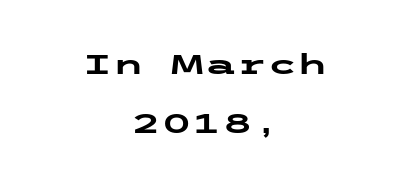
Q: Is the text bold? A: Yes.
Q: Is the text italic (slanted)? A: No, it is upright.
Q: Is the typeface a serif or a sans-serif typeface? A: Sans-serif.
Q: Is the text underlined? A: No.
Q: How is the paragraph aligned? A: Centered.
Q: Is the spacing between letters normal or unusually wide? A: Normal.
Q: Is the spacing between lines tight, normal or loose? A: Loose.
Q: Width (condensed, normal, or wide)? A: Wide.
Q: Stroke contrast? A: Low.
Q: x-height? A: Medium.
